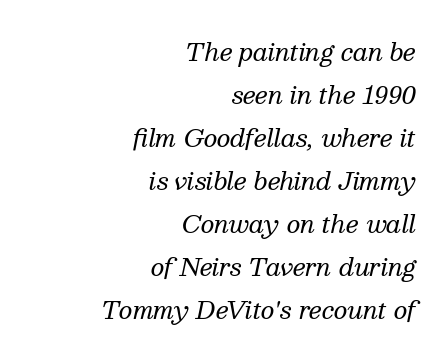
The image shows 24 px text type, italic (leaning right); set right-aligned, line spacing 1.79x, normal letter spacing, not underlined.
